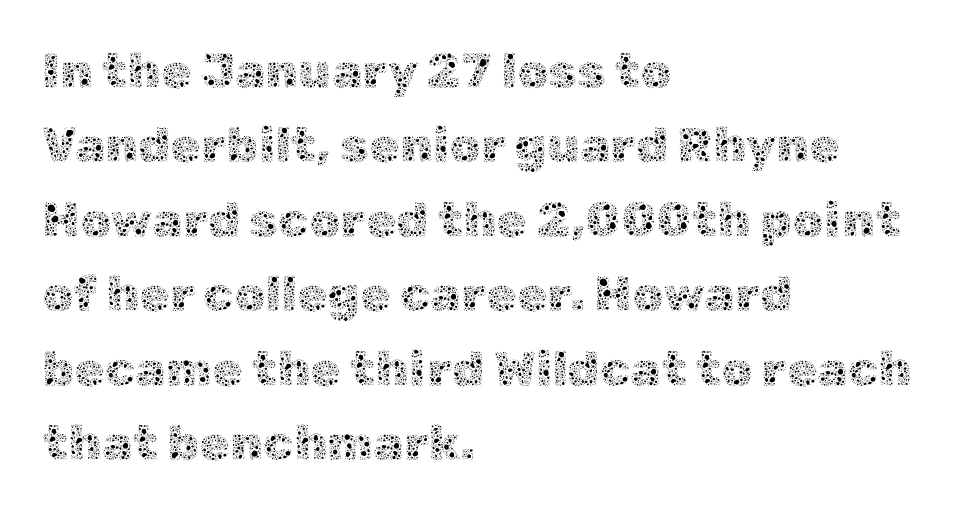
The letters advance in unequal steps, a hallmark of proportional type. The letters sit at their default tracking, neither squeezed nor spread. Each stroke keeps to a modest, everyday thickness or less. If you drew a line through each stem, it would be perfectly vertical. The passage shown is not underscored anywhere.
